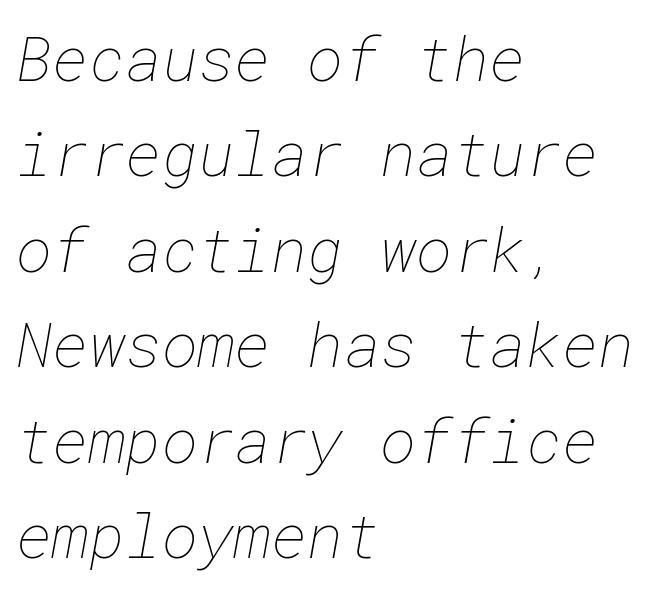
The letters sit at their default tracking, neither squeezed nor spread. Students, observe: this is what conventionally led text looks like. Notice how the passage keeps a crisp vertical edge on the left only. The passage shown is not underscored anywhere. Is the stroke heavy? The answer is a plain regular-or-lighter.
